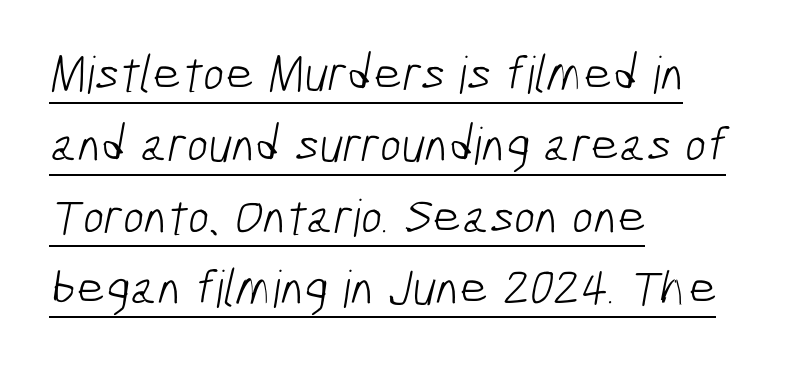
The image shows 51 px light, condensed sans-serif type; set left-aligned, normal line spacing (1.4x), normal letter spacing, underlined; low stroke contrast and a medium x-height.
